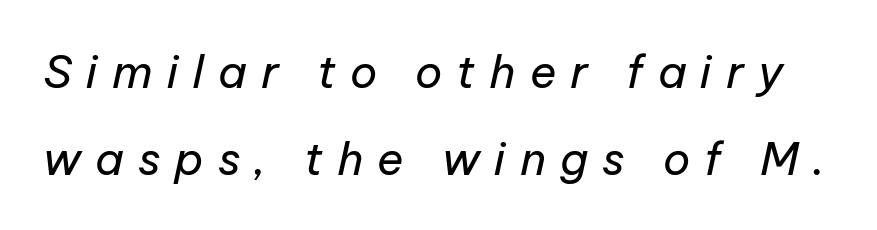
The image shows 45 px regular-weight type, italic (leaning right); set loose line spacing (1.93x), unusually wide letter spacing (+0.31 em), not underlined; low stroke contrast and a medium x-height.
